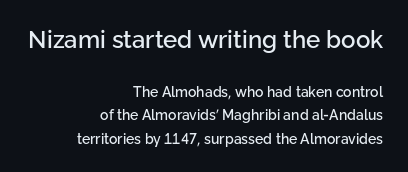
The image shows 24 px text type, upright; set right-aligned, normal line spacing (1.66x), normal letter spacing, not underlined; the first (top) block is 1.71x larger.
